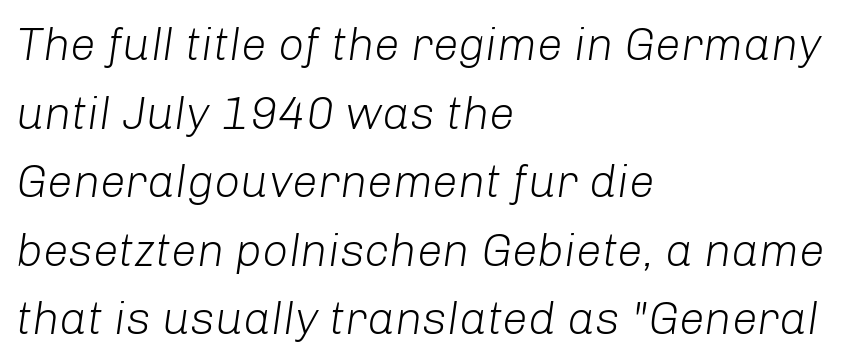
Q: Is the text bold? A: No.
Q: Is the text italic (slanted)? A: Yes, it leans right by about 8 degrees.
Q: Is the text underlined? A: No.
Q: How is the paragraph aligned? A: Left-aligned.
Q: Is the spacing between letters normal or unusually wide? A: Normal.
Q: Is the spacing between lines tight, normal or loose? A: Normal.
Q: Width (condensed, normal, or wide)? A: Normal.
Q: Stroke contrast? A: Low.
Q: x-height? A: Medium.
Q: Monospaced? A: No.
